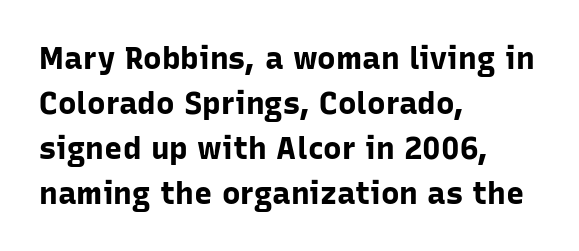
The image shows 31 px bold sans-serif type, upright; set left-aligned, normal line spacing (1.45x), normal letter spacing, not underlined; low stroke contrast and a medium x-height.
